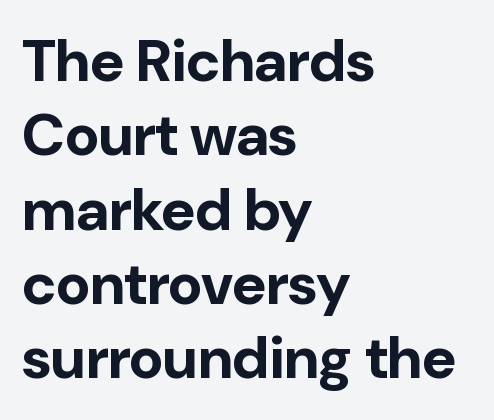
Students, this is bold: see how much ink each stroke carries. The rendering uses natural spacing where letterforms have individual widths. One-word summary of the alignment: left. Does the type have serifs? No, each stem ends abruptly. The passage shown stacks its lines at a standard gap. A roman cut, with each character standing at attention.
